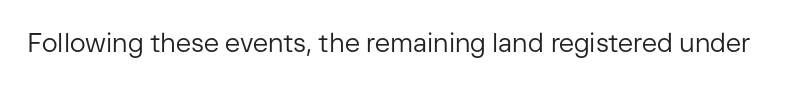
The image shows 26 px text type, upright; set normal letter spacing, not underlined.
